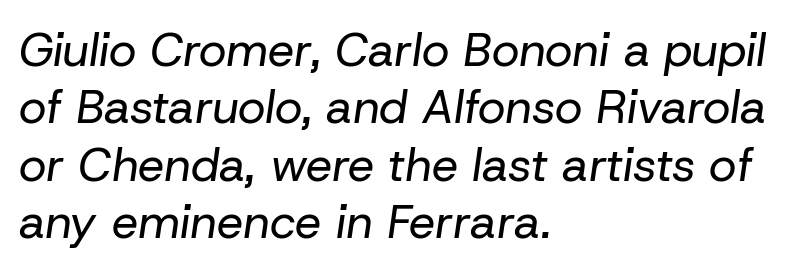
Q: Is the text bold? A: No.
Q: Is the text italic (slanted)? A: Yes, it leans right by about 8 degrees.
Q: Is the text underlined? A: No.
Q: How is the paragraph aligned? A: Left-aligned.
Q: Is the spacing between letters normal or unusually wide? A: Normal.
Q: Width (condensed, normal, or wide)? A: Normal.
Q: Stroke contrast? A: Low.
Q: x-height? A: Medium.
Q: Monospaced? A: No.
